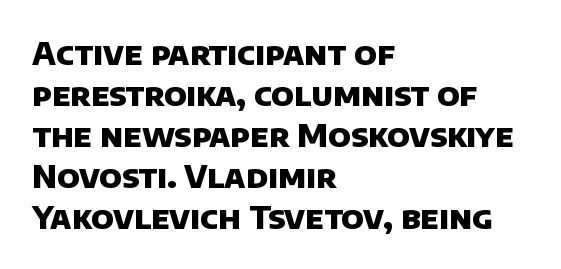
Q: Is the text bold? A: Yes.
Q: Is the typeface a serif or a sans-serif typeface? A: Sans-serif.
Q: Is the text underlined? A: No.
Q: How is the paragraph aligned? A: Left-aligned.
Q: Is the spacing between letters normal or unusually wide? A: Normal.
Q: Is the spacing between lines tight, normal or loose? A: Normal.
Q: Width (condensed, normal, or wide)? A: Normal.
Q: Stroke contrast? A: Low.
Q: x-height? A: Large.
Q: Monospaced? A: No.
